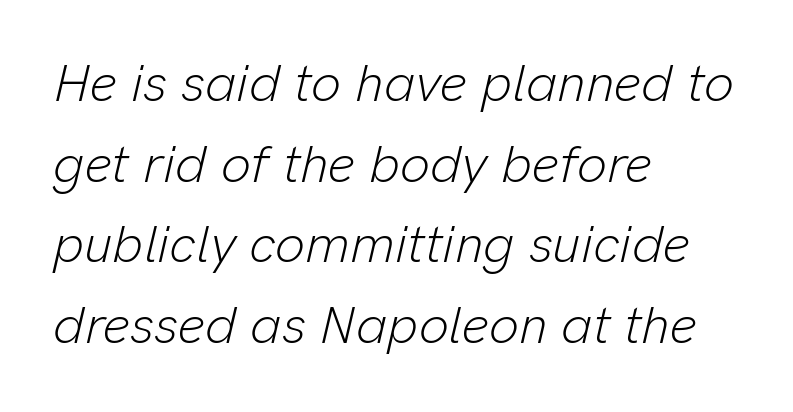
The image shows 53 px light type, italic (leaning right); set left-aligned, normal line spacing (1.52x), normal letter spacing, not underlined; low stroke contrast and a medium x-height.
